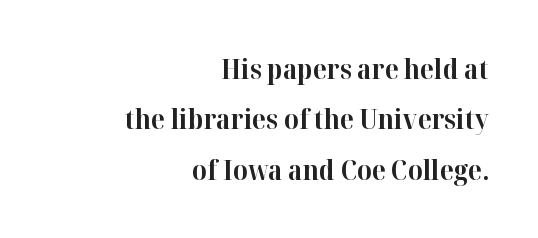
Q: Is the text bold? A: Yes.
Q: Is the text italic (slanted)? A: No, it is upright.
Q: Is the typeface a serif or a sans-serif typeface? A: Serif.
Q: Is the text underlined? A: No.
Q: How is the paragraph aligned? A: Right-aligned.
Q: Is the spacing between letters normal or unusually wide? A: Normal.
Q: Width (condensed, normal, or wide)? A: Normal.
Q: Stroke contrast? A: High.
Q: x-height? A: Medium.
Q: Monospaced? A: No.
